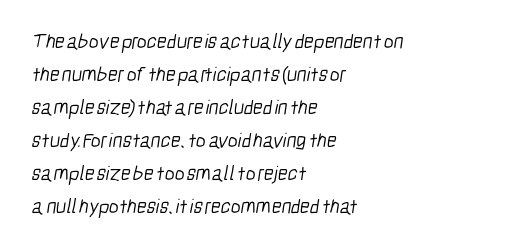
Q: Is the text bold? A: No.
Q: Is the text underlined? A: No.
Q: How is the paragraph aligned? A: Left-aligned.
Q: Is the spacing between letters normal or unusually wide? A: Normal.
Q: Is the spacing between lines tight, normal or loose? A: Normal.
